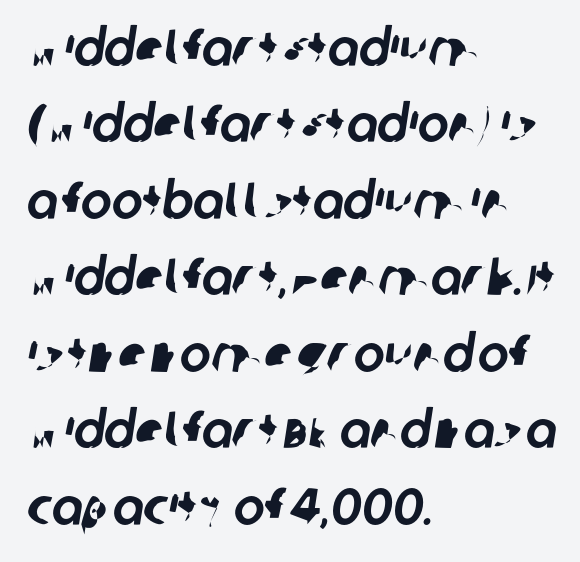
{"serif": "no", "width": "normal", "stroke_contrast": "low", "x_height": "large", "monospaced": "no", "underline": "no", "align": "left", "line_spacing": "normal", "line_spacing_ratio": 1.47, "letter_spacing": "normal", "letter_spacing_em": 0.0, "glyph_px": 52}
